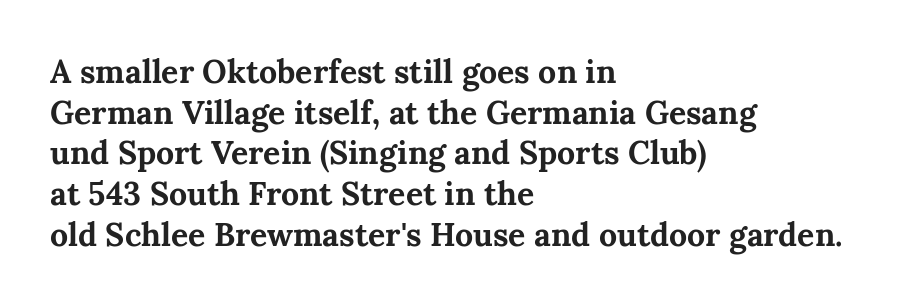
Type style note: has serifs. Caption: standard tracking, unaltered. Lines of text with bare space underneath. A normal amount of white space separates one row of letters from the next.
